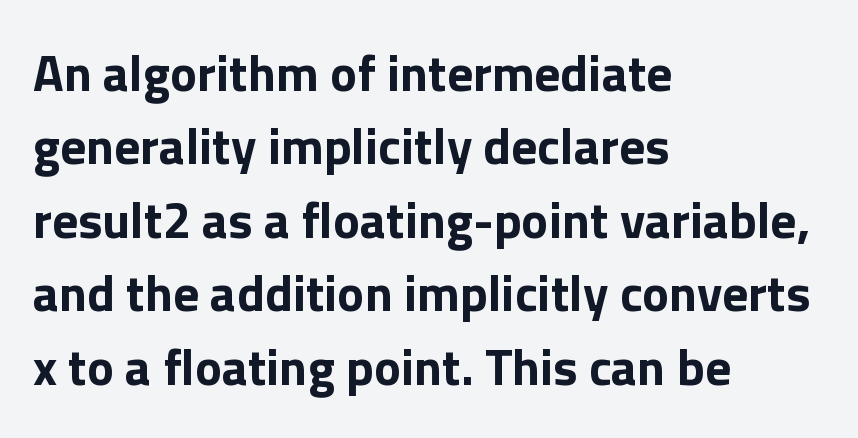
The image shows 51 px bold sans-serif type, upright; set left-aligned, normal line spacing (1.44x), normal letter spacing, not underlined; a medium x-height.
